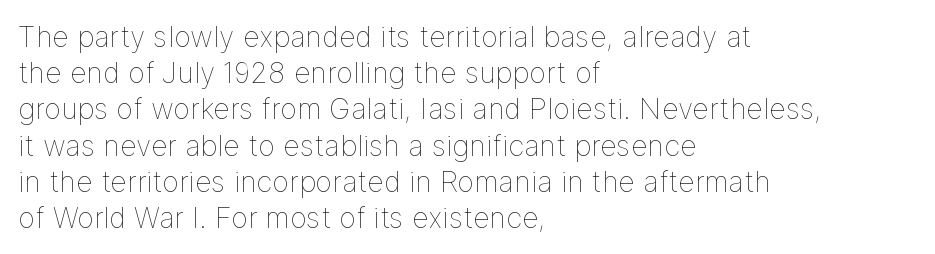
Every character sits straight up, as roman type does. These lines are rendered in a variable-pitch font. A student would call this left alignment; a typographer would say flush left, rag right. No letter is thick-stroked: the sample isn't bold. No extra tracking has been applied to these lines. Regular leading.
